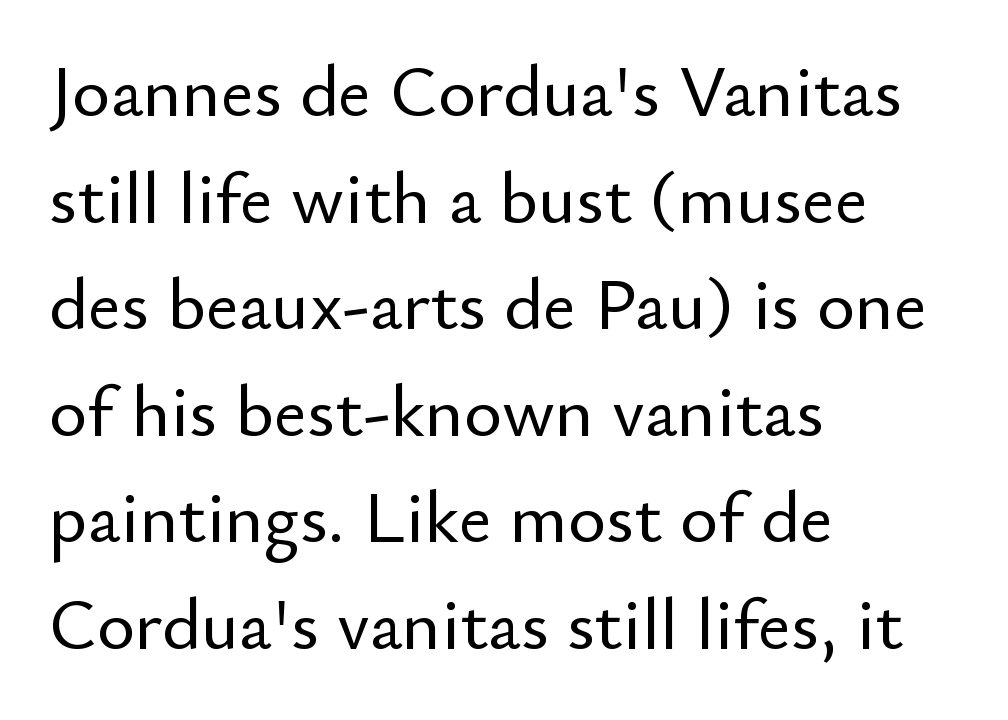
Q: Is the text italic (slanted)? A: No, it is upright.
Q: Is the typeface a serif or a sans-serif typeface? A: Sans-serif.
Q: Is the text underlined? A: No.
Q: How is the paragraph aligned? A: Left-aligned.
Q: Is the spacing between letters normal or unusually wide? A: Normal.
Q: Is the spacing between lines tight, normal or loose? A: Normal.
Q: Width (condensed, normal, or wide)? A: Normal.
Q: Stroke contrast? A: Low.
Q: x-height? A: Small.
Q: Monospaced? A: No.
